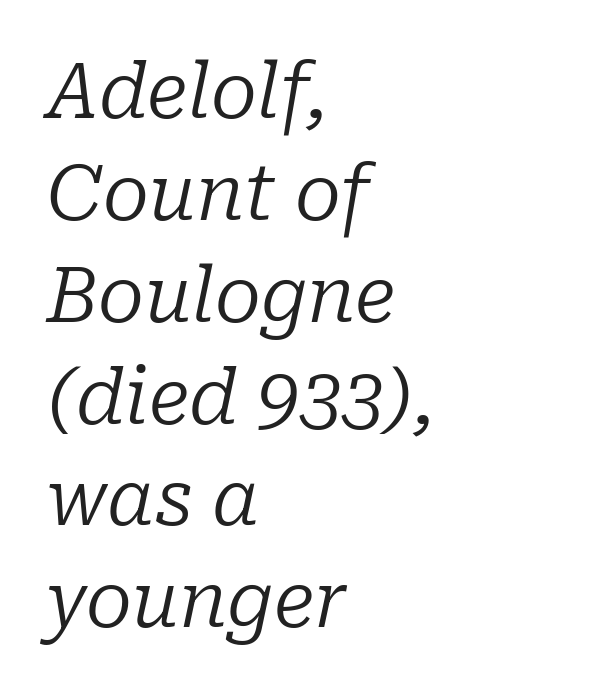
The image shows 76 px regular-weight serif type, italic (leaning right); set left-aligned, normal line spacing (1.34x), normal letter spacing, not underlined; low stroke contrast and a medium x-height.
